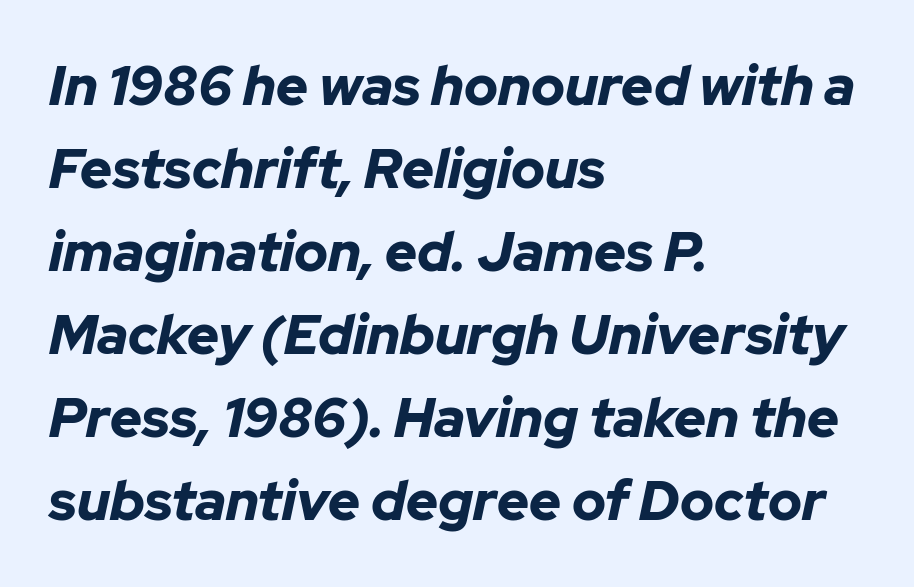
{"italic": "yes", "lean": "right", "slant_degrees": 12, "bold": "yes", "weight": "bold", "width": "normal", "stroke_contrast": "low", "x_height": "medium", "monospaced": "no", "underline": "no", "align": "left", "line_spacing": "normal", "line_spacing_ratio": 1.51, "letter_spacing": "normal", "letter_spacing_em": 0.0, "glyph_px": 55}
